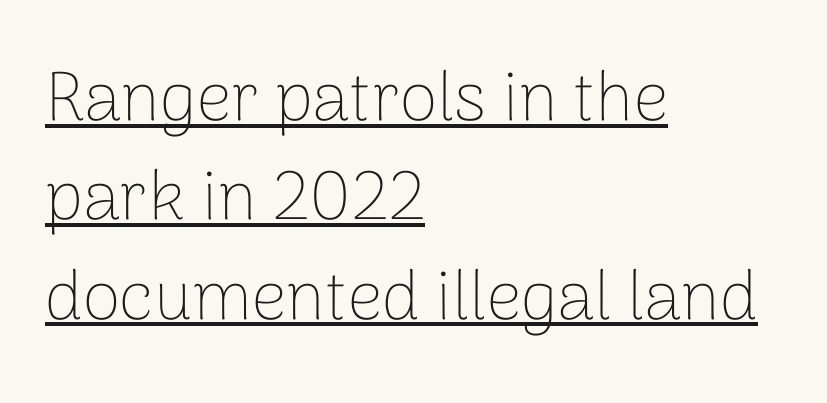
{"serif": "no", "italic": "no", "bold": "no", "weight": "thin", "width": "normal", "stroke_contrast": "low", "x_height": "medium", "monospaced": "no", "underline": "yes", "align": "left", "line_spacing": "normal", "line_spacing_ratio": 1.44, "letter_spacing": "normal", "letter_spacing_em": 0.0, "glyph_px": 69}
